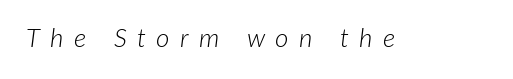
Plain, unruled lines of type. Caption: expanded tracking, letters set apart. This reads as an unemphasized weight, regular at the heaviest. Yep, that's italic — everything's leaning.
